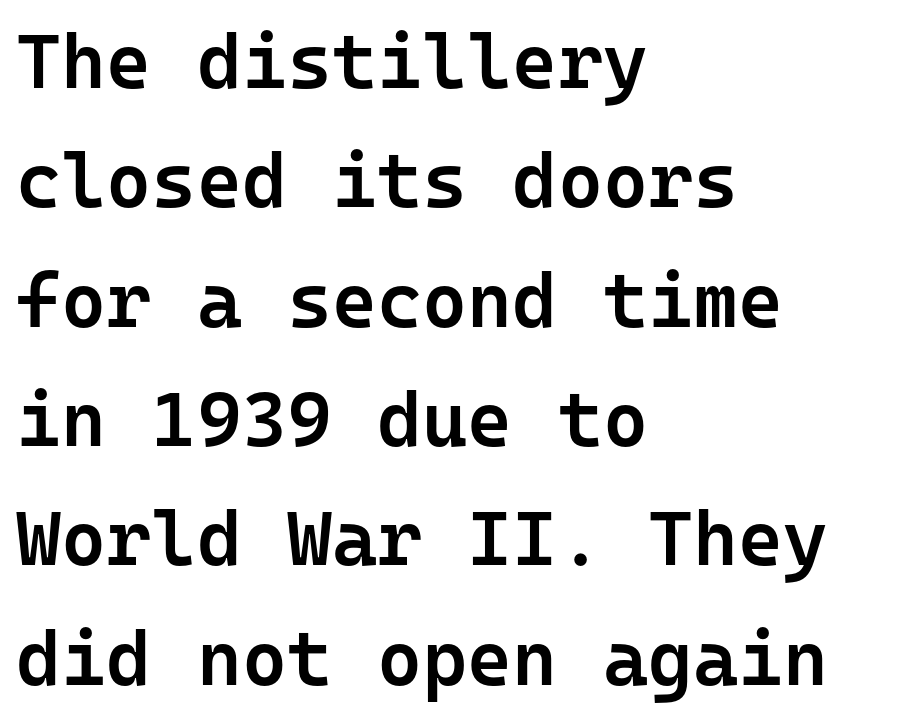
The image shows 77 px semibold sans-serif type, upright, monospaced; set left-aligned, normal line spacing (1.55x), normal letter spacing, not underlined; low stroke contrast and a medium x-height.
